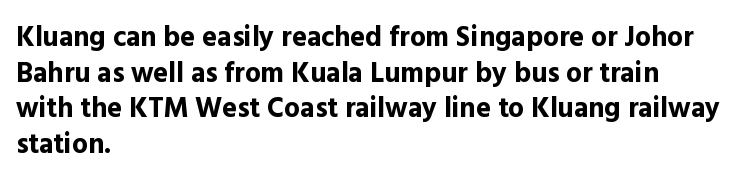
{"serif": "no", "italic": "no", "bold": "yes", "weight": "bold", "width": "normal", "x_height": "medium", "monospaced": "no", "underline": "no", "align": "left", "line_spacing": "normal", "line_spacing_ratio": 1.27, "letter_spacing": "normal", "letter_spacing_em": 0.0, "glyph_px": 28}
